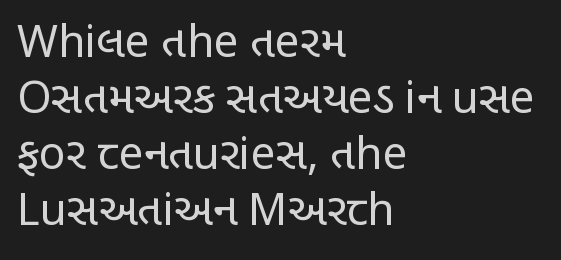
{"serif": "no", "italic": "no", "bold": "no", "weight": "regular", "width": "condensed", "stroke_contrast": "low", "x_height": "large", "monospaced": "no", "underline": "no", "align": "left", "line_spacing": "normal", "line_spacing_ratio": 1.27, "letter_spacing": "normal", "letter_spacing_em": 0.0, "glyph_px": 44}
